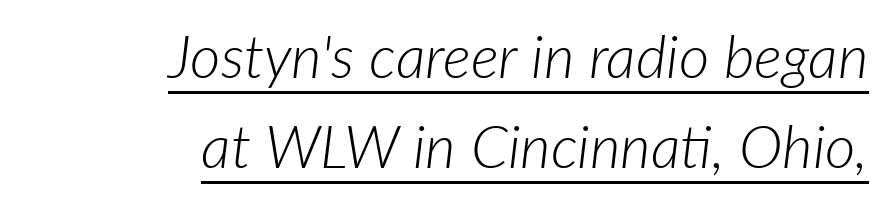
Q: Is the text bold? A: No.
Q: Is the text italic (slanted)? A: Yes, it leans right by about 7 degrees.
Q: Is the text underlined? A: Yes.
Q: How is the paragraph aligned? A: Right-aligned.
Q: Is the spacing between letters normal or unusually wide? A: Normal.
Q: Is the spacing between lines tight, normal or loose? A: Normal.
Q: Width (condensed, normal, or wide)? A: Normal.
Q: Stroke contrast? A: Low.
Q: x-height? A: Medium.
Q: Monospaced? A: No.
